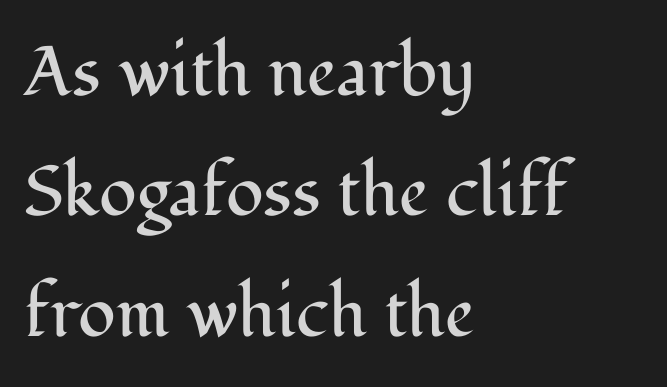
How are the letters spaced? Ordinarily, with no added tracking. The ragged edge is on the right, which tells us the setting is flush left. Just letters on the line, the space beneath them empty. Varying glyph widths throughout — classic text-font behaviour.
